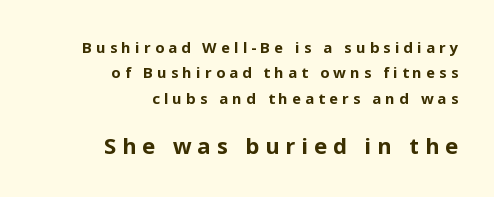
{"italic": "no", "bold": "yes", "underline": "no", "align": "right", "line_spacing": "normal", "line_spacing_ratio": 1.69, "letter_spacing": "wide", "letter_spacing_em": 0.27, "larger_block": "second", "size_ratio": 1.47, "glyph_px": 22}
